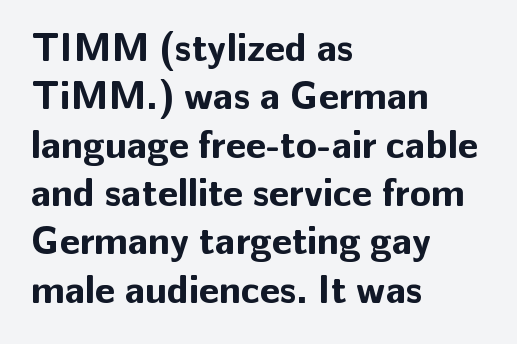
The gap between lines stays unmarked. Nothing unusual about the tracking: characters are spaced as the font intends. Looks like regular typesetting: each glyph gets only the width it needs. In terms of letterform style, serifs are entirely absent.
